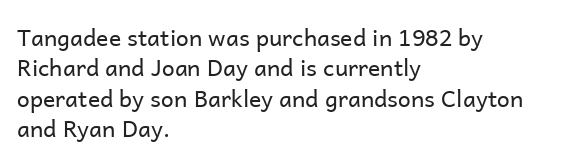
{"italic": "no", "bold": "no", "underline": "no", "align": "left", "line_spacing": "normal", "line_spacing_ratio": 1.32, "letter_spacing": "normal", "letter_spacing_em": 0.0, "glyph_px": 23}
